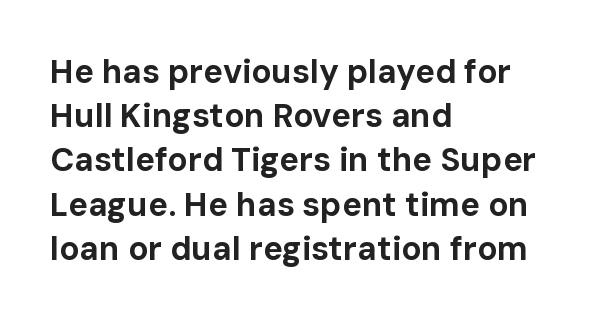
{"serif": "no", "italic": "no", "bold": "yes", "weight": "bold", "width": "normal", "stroke_contrast": "low", "x_height": "medium", "monospaced": "no", "underline": "no", "align": "left", "line_spacing": "normal", "line_spacing_ratio": 1.34, "letter_spacing": "normal", "letter_spacing_em": 0.0, "glyph_px": 33}
